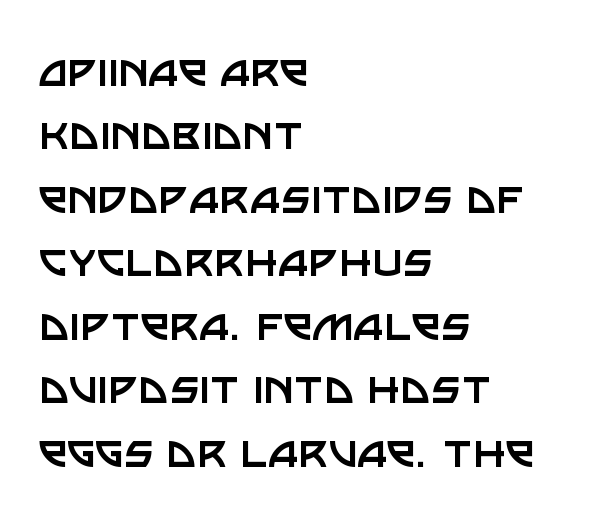
The letters stand straight up with perfectly vertical stems. Does extra space separate the letters? No, they use regular spacing. Horizontal alignment here is leftward, the default for most running prose. Ink coverage per letter is moderate at most.
